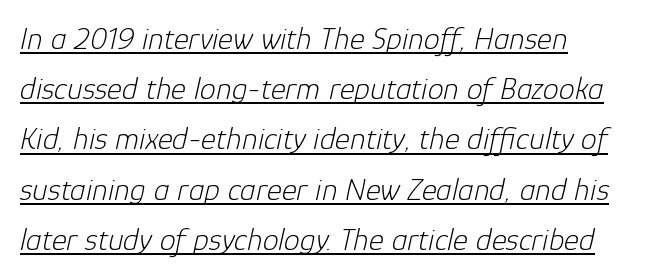
Q: Is the text bold? A: No.
Q: Is the text italic (slanted)? A: Yes, it leans right by about 12 degrees.
Q: Is the text underlined? A: Yes.
Q: How is the paragraph aligned? A: Left-aligned.
Q: Is the spacing between letters normal or unusually wide? A: Normal.
Q: Is the spacing between lines tight, normal or loose? A: Normal.
Q: Width (condensed, normal, or wide)? A: Normal.
Q: Stroke contrast? A: Low.
Q: x-height? A: Medium.
Q: Monospaced? A: No.
